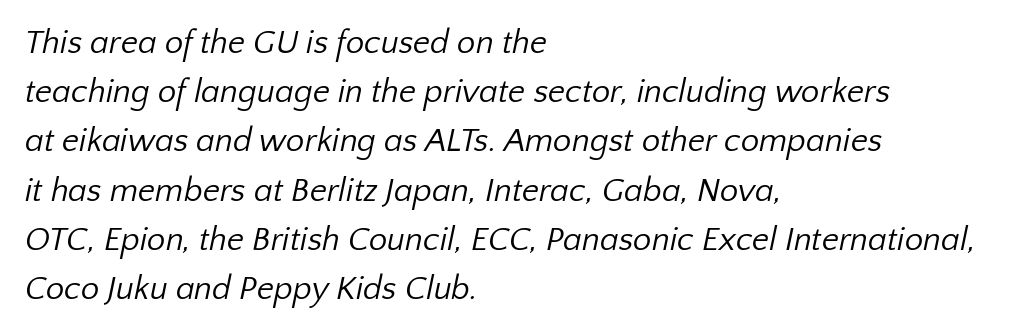
{"serif": "no", "bold": "no", "weight": "regular", "width": "normal", "stroke_contrast": "low", "x_height": "medium", "monospaced": "no", "underline": "no", "align": "left", "line_spacing": "normal", "line_spacing_ratio": 1.49, "letter_spacing": "normal", "letter_spacing_em": 0.0, "glyph_px": 33}
